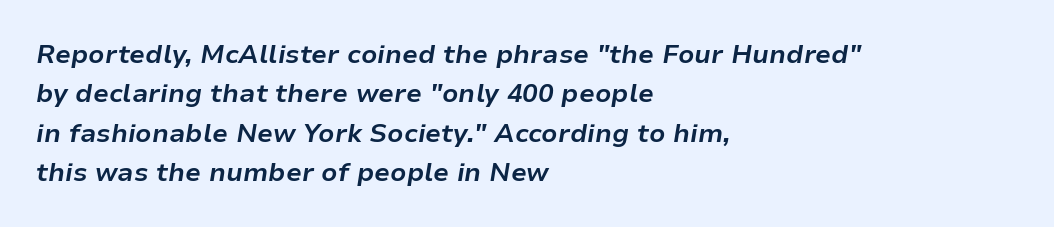
Designer's note — italics engaged. No word sits above an underline. Leading matches the norm, producing a regular column. These lines are set flush left with a ragged right edge.
